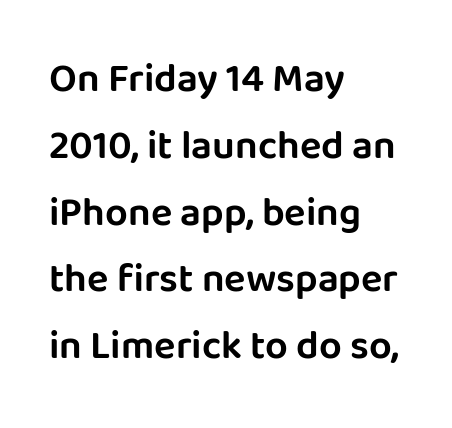
The image shows 40 px sans-serif type, upright; set left-aligned, normal line spacing (1.67x), normal letter spacing, not underlined; low stroke contrast and a large x-height.
